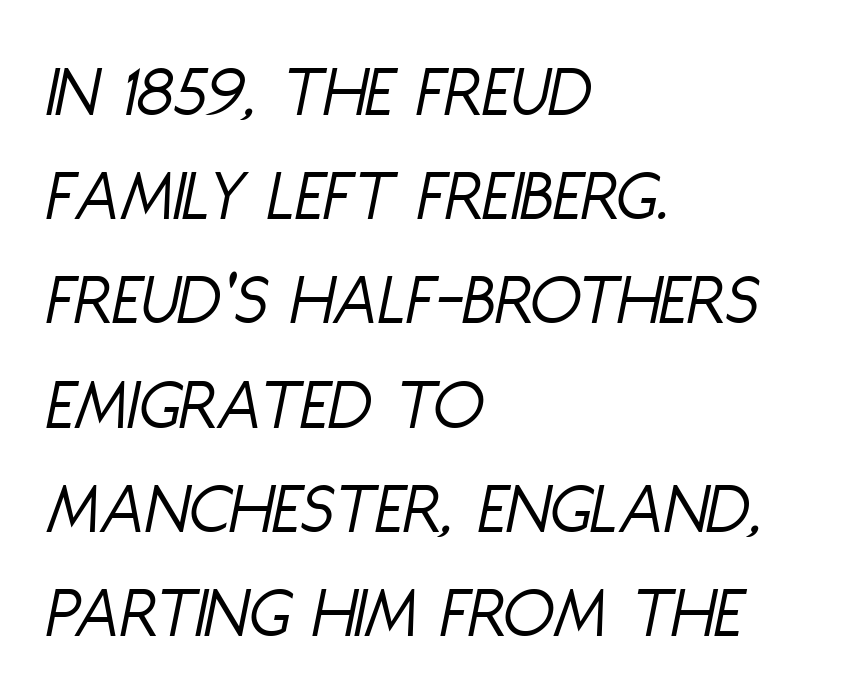
The image shows 75 px light, condensed type, italic (leaning right); set left-aligned, normal line spacing (1.39x), normal letter spacing, not underlined; low stroke contrast and a large x-height.
